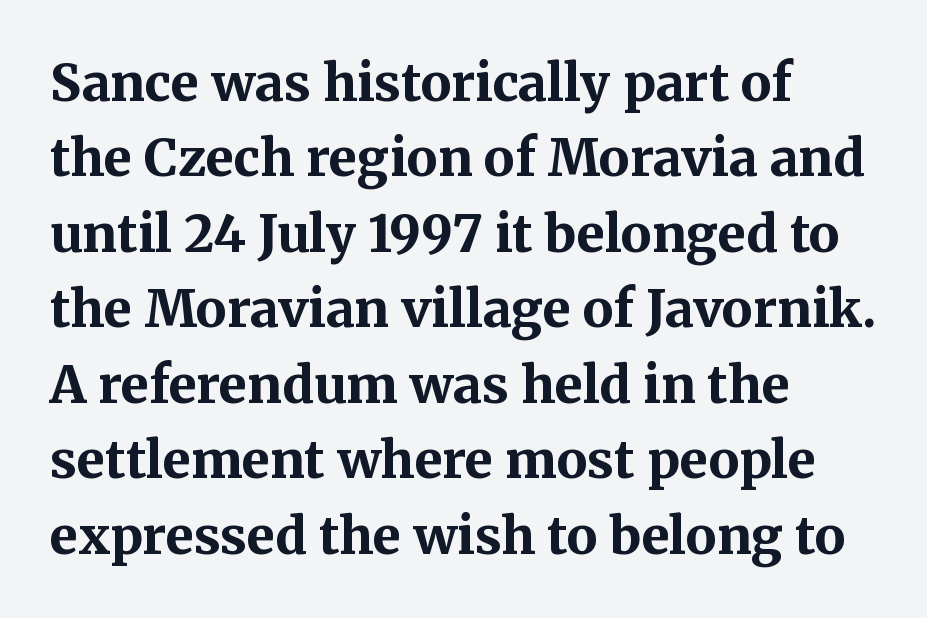
The image shows 51 px bold serif type, upright; set left-aligned, normal line spacing (1.48x), normal letter spacing, not underlined; medium stroke contrast and a medium x-height.
